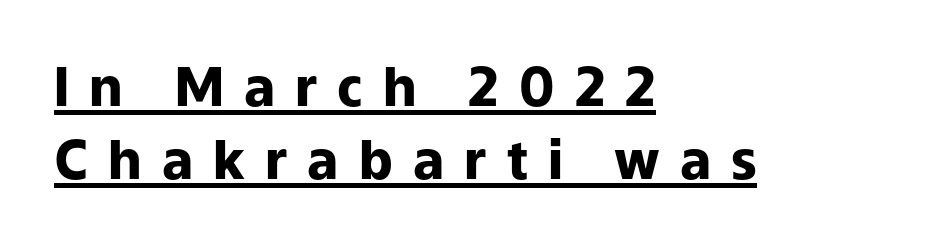
{"serif": "no", "italic": "no", "bold": "yes", "weight": "heavy", "width": "normal", "stroke_contrast": "low", "x_height": "medium", "monospaced": "no", "underline": "yes", "align": "left", "line_spacing": "normal", "line_spacing_ratio": 1.38, "letter_spacing": "wide", "letter_spacing_em": 0.38, "glyph_px": 53}
